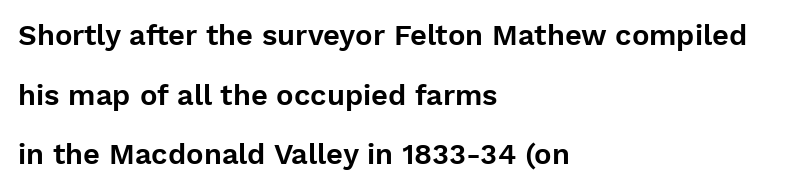
{"serif": "no", "italic": "no", "width": "normal", "stroke_contrast": "low", "x_height": "medium", "monospaced": "no", "underline": "no", "align": "left", "line_spacing": "loose", "line_spacing_ratio": 2.06, "letter_spacing": "normal", "letter_spacing_em": 0.0, "glyph_px": 29}
